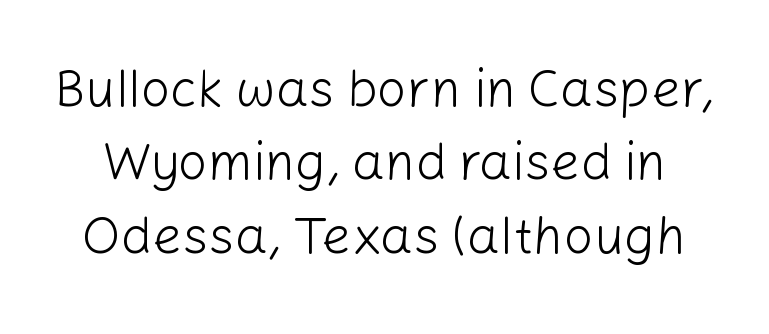
{"serif": "no", "italic": "no", "bold": "no", "weight": "light", "width": "normal", "stroke_contrast": "low", "x_height": "medium", "monospaced": "no", "underline": "no", "line_spacing": "normal", "line_spacing_ratio": 1.41, "letter_spacing": "normal", "letter_spacing_em": 0.0, "glyph_px": 52}
